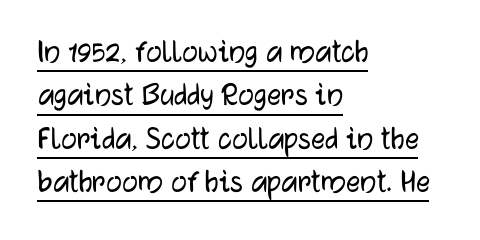
{"serif": "no", "italic": "no", "width": "normal", "stroke_contrast": "low", "x_height": "medium", "monospaced": "no", "underline": "yes", "align": "left", "line_spacing_ratio": 1.24, "letter_spacing": "normal", "letter_spacing_em": 0.0, "glyph_px": 35}
